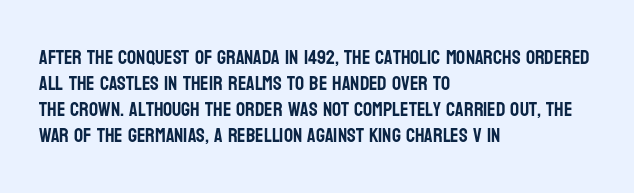
The letterforms sit shoulder to shoulder at normal distance. The lines in this sample share a left origin and differ only in where they stop. Lines of text with bare space underneath. This sample keeps an unexceptional amount of space between lines. Upright lettering throughout.
